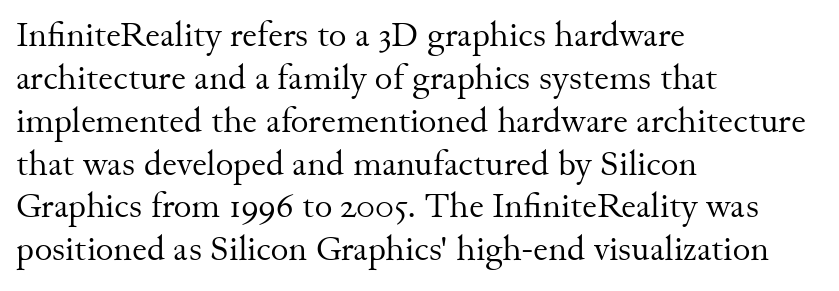
Beneath every word, the page is bare. Leading: standard. The font sits on the lighter half of the weight spectrum, regular included. Is there any slant? The stems are plumb. Here the designer chose a conventional face with non-uniform glyph widths.
